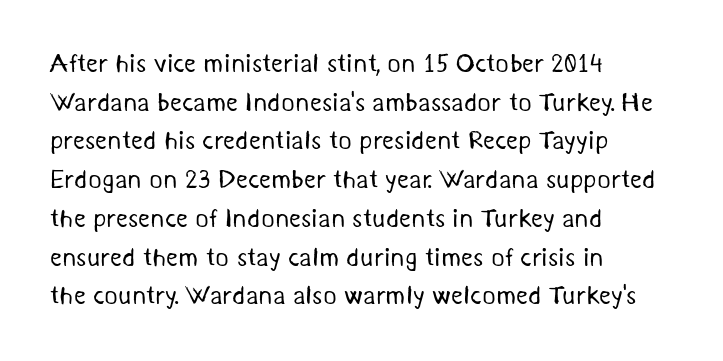
{"bold": "no", "underline": "no", "align": "left", "line_spacing": "normal", "line_spacing_ratio": 1.49, "letter_spacing": "normal", "letter_spacing_em": 0.0, "glyph_px": 26}
